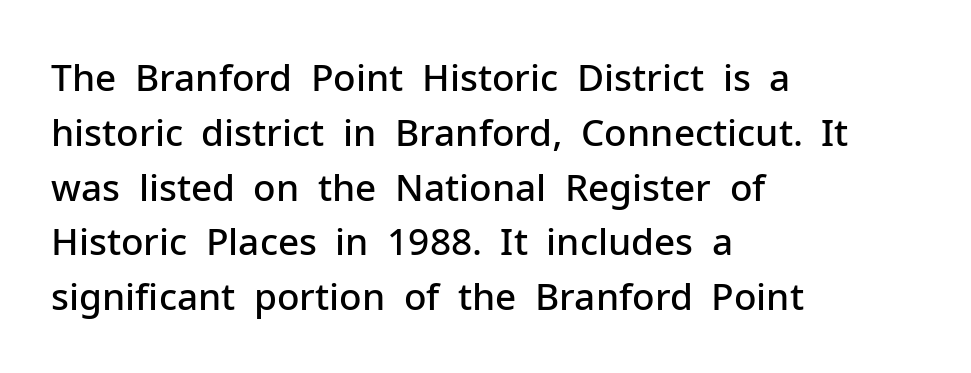
{"serif": "no", "italic": "no", "bold": "semi", "weight": "semibold", "width": "normal", "stroke_contrast": "low", "x_height": "medium", "monospaced": "no", "underline": "no", "align": "left", "line_spacing": "normal", "line_spacing_ratio": 1.48, "letter_spacing": "normal", "letter_spacing_em": 0.0, "glyph_px": 37}
